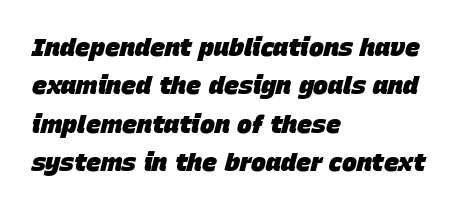
{"italic": "yes", "lean": "right", "slant_degrees": 15, "bold": "yes", "underline": "no", "align": "left", "line_spacing": "normal", "line_spacing_ratio": 1.54, "letter_spacing": "normal", "letter_spacing_em": 0.0, "glyph_px": 25}
